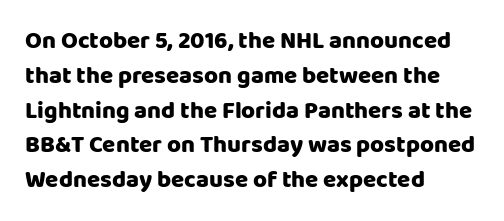
This sample keeps an unexceptional amount of space between lines. These lines keep a tight, regular rhythm from letter to letter. Every stem runs plumb, perpendicular to the baseline. Reading down the block, your eye returns to a fixed left position each line. The string is rendered with underlining switched off.
